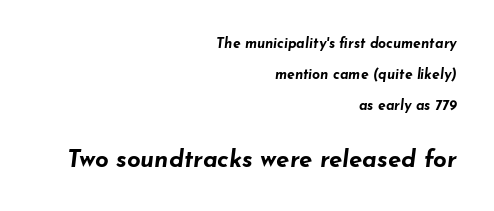
{"italic": "yes", "lean": "right", "slant_degrees": 7, "bold": "yes", "underline": "no", "align": "right", "line_spacing": "loose", "line_spacing_ratio": 2.21, "letter_spacing": "normal", "letter_spacing_em": 0.0, "larger_block": "second", "size_ratio": 1.71, "glyph_px": 24}
